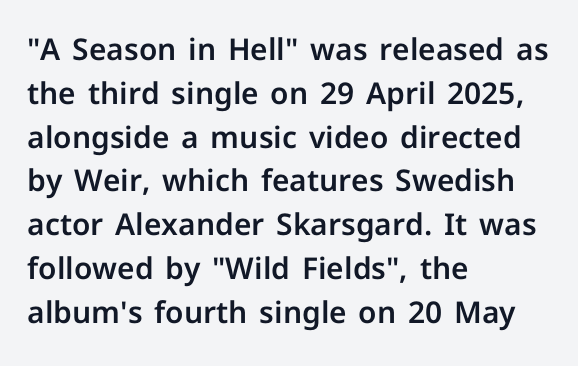
The letterforms sit shoulder to shoulder at normal distance. Is there any slant? The stems are plumb. Each row of text sits above clean, open space. Does the copy run flush right? No — it runs flush left. Regarding leading, the lines here are spaced in the standard way.
